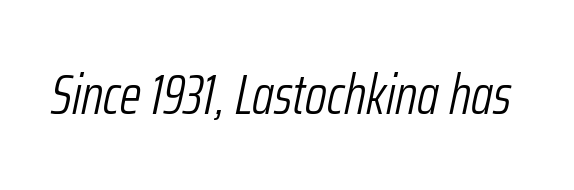
{"italic": "yes", "lean": "right", "slant_degrees": 12, "bold": "no", "weight": "light", "width": "condensed", "stroke_contrast": "low", "x_height": "medium", "monospaced": "no", "underline": "no", "letter_spacing": "normal", "letter_spacing_em": 0.0, "glyph_px": 55}
